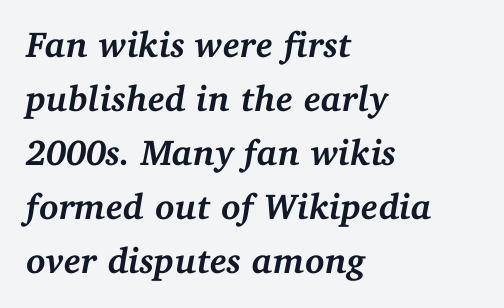
Q: Is the text bold? A: Yes.
Q: Is the text italic (slanted)? A: Yes, it leans right by about 11 degrees.
Q: Is the typeface a serif or a sans-serif typeface? A: Serif.
Q: Is the text underlined? A: No.
Q: How is the paragraph aligned? A: Left-aligned.
Q: Is the spacing between letters normal or unusually wide? A: Normal.
Q: Is the spacing between lines tight, normal or loose? A: Normal.
Q: Width (condensed, normal, or wide)? A: Normal.
Q: Stroke contrast? A: Medium.
Q: x-height? A: Medium.
Q: Monospaced? A: No.
